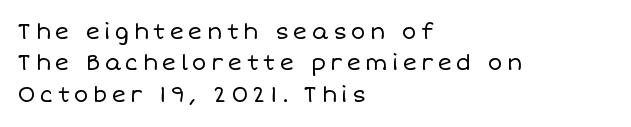
The rendering anchors every line to the left-hand side. Do the letters lean? They stand straight. Whoever set this chose a conventional vertical rhythm. Words float on clear page, feet unadorned. A light-to-regular cut is what we see here.
